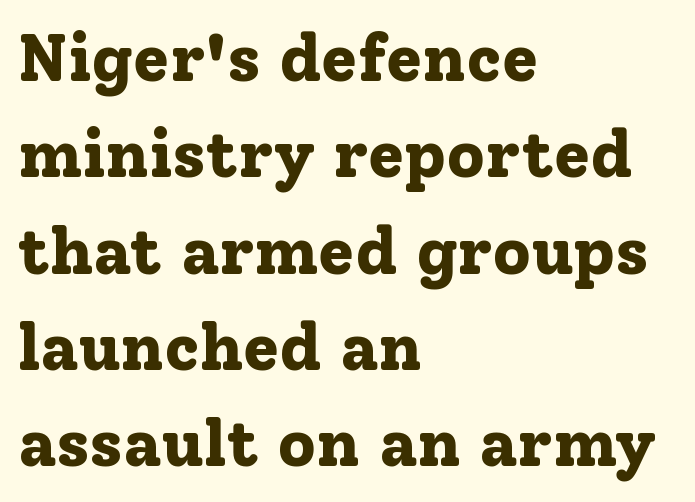
{"serif": "yes", "italic": "no", "bold": "yes", "weight": "bold", "width": "normal", "stroke_contrast": "low", "x_height": "medium", "monospaced": "no", "underline": "no", "align": "left", "line_spacing": "normal", "line_spacing_ratio": 1.46, "letter_spacing": "normal", "letter_spacing_em": 0.0, "glyph_px": 66}
